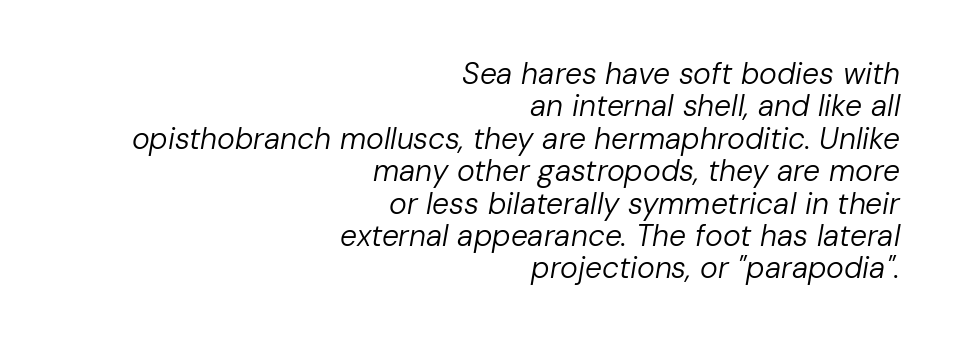
Has an underline been added? It has not. Each stroke keeps to a modest, everyday thickness or less. Caption: multi-line text, flush right, ragged left. Character widths vary here, with narrow letters taking less room than wide ones. What stands out about the letter spacing? Nothing — it is the standard amount. The lines are packed closely together with very little leading.
